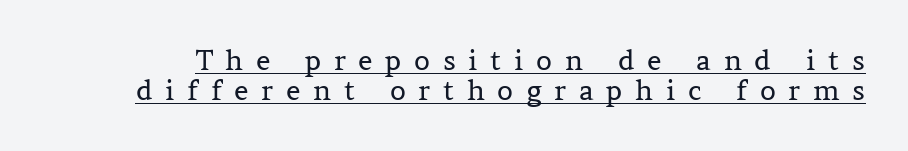
Posture: upright roman. In terms of letterform style, serifs are clearly present. Looks like regular typesetting: each glyph gets only the width it needs. Unbolded letterforms with no extra heft. Rows of type sit shoulder to shoulder in the vertical direction. Does a line run under the words? Yes, clearly.
